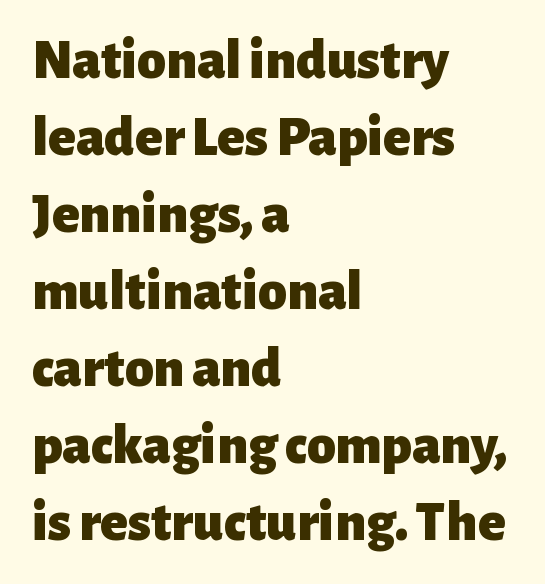
Rows of type keep a routine distance in the vertical direction. The lettering stays uniformly vertical, giving the passage a roman look. The strip under each line holds only bare page. The passage is arranged the way most books set body copy — flush left.
